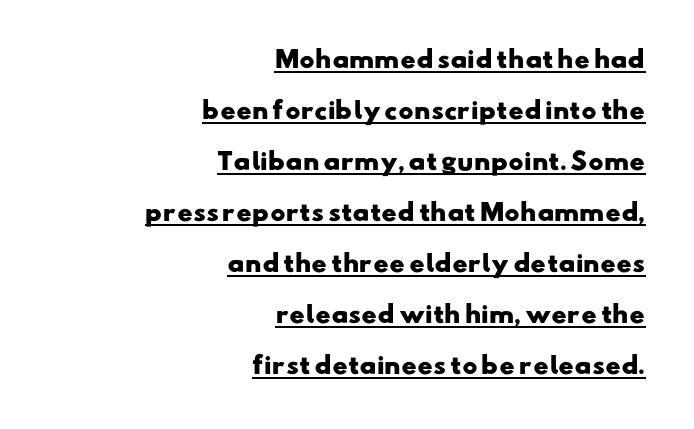
{"bold": "yes", "underline": "yes", "align": "right", "line_spacing": "loose", "line_spacing_ratio": 2.22, "letter_spacing": "normal", "letter_spacing_em": 0.0, "glyph_px": 23}
